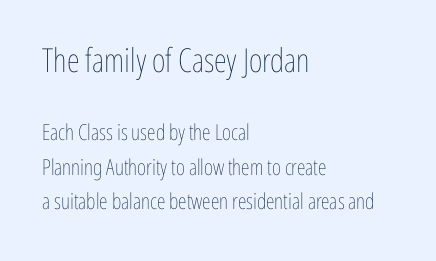
Left-aligned paragraph, ragged on the right. The face used here appears at its bigger size in the upper chunk. Any mark beneath the type? The region is blank. The face used here is proportionally spaced, like ordinary book or web type. No extra ink here — the face is not bold.
